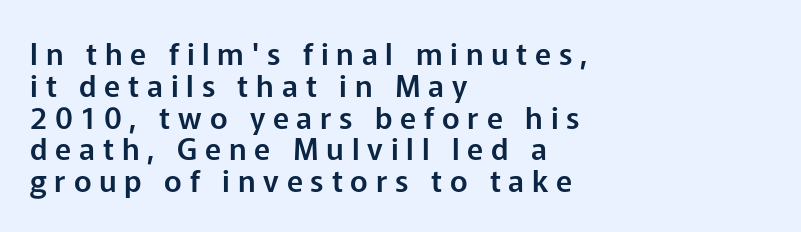
{"serif": "no", "italic": "no", "width": "normal", "stroke_contrast": "low", "x_height": "medium", "monospaced": "no", "underline": "no", "align": "left", "line_spacing": "tight", "line_spacing_ratio": 1.06, "letter_spacing": "wide", "letter_spacing_em": 0.26, "glyph_px": 30}
